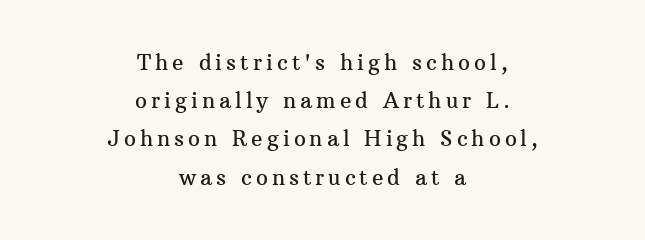
Q: Is the text italic (slanted)? A: No, it is upright.
Q: Is the text underlined? A: No.
Q: How is the paragraph aligned? A: Centered.
